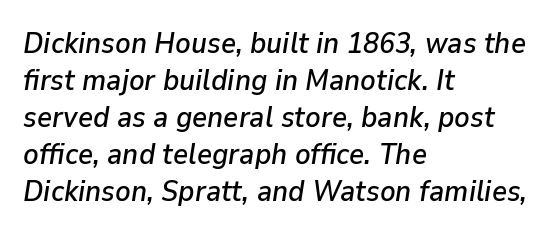
Q: Is the text italic (slanted)? A: Yes, it leans right by about 9 degrees.
Q: Is the text underlined? A: No.
Q: How is the paragraph aligned? A: Left-aligned.
Q: Is the spacing between letters normal or unusually wide? A: Normal.
Q: Is the spacing between lines tight, normal or loose? A: Normal.
Q: Width (condensed, normal, or wide)? A: Normal.
Q: Stroke contrast? A: Low.
Q: x-height? A: Medium.
Q: Monospaced? A: No.
